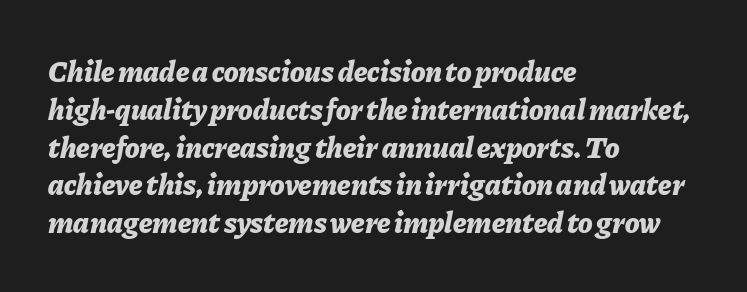
{"italic": "yes", "lean": "right", "slant_degrees": 11, "bold": "yes", "weight": "bold", "width": "normal", "stroke_contrast": "low", "x_height": "medium", "monospaced": "no", "underline": "no", "align": "left", "line_spacing": "normal", "line_spacing_ratio": 1.26, "letter_spacing": "normal", "letter_spacing_em": 0.0, "glyph_px": 30}
